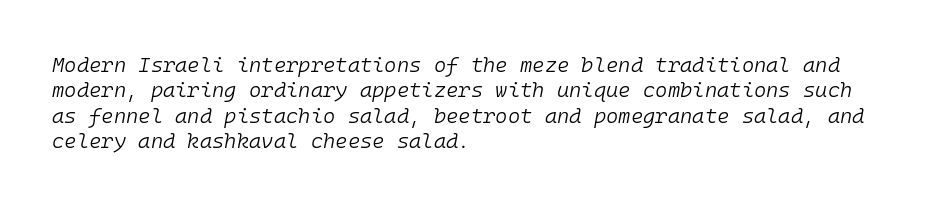
{"italic": "yes", "lean": "right", "slant_degrees": 10, "bold": "no", "underline": "no", "align": "left", "line_spacing_ratio": 1.21, "letter_spacing": "normal", "letter_spacing_em": 0.0, "glyph_px": 21}
